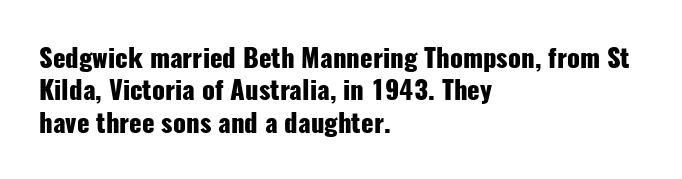
Q: Is the text bold? A: Yes.
Q: Is the text italic (slanted)? A: No, it is upright.
Q: Is the text underlined? A: No.
Q: How is the paragraph aligned? A: Left-aligned.
Q: Is the spacing between letters normal or unusually wide? A: Normal.
Q: Is the spacing between lines tight, normal or loose? A: Normal.
